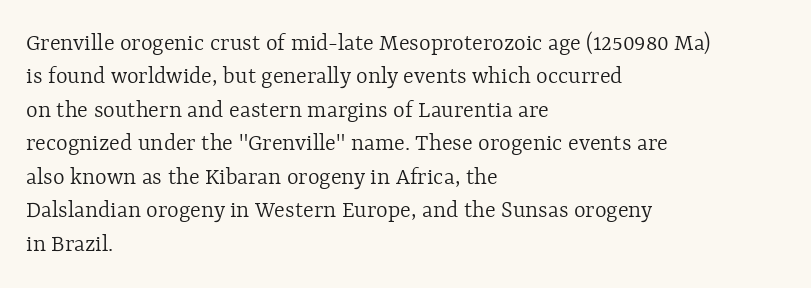
The image shows 25 px text type, upright; set left-aligned, normal line spacing (1.34x), normal letter spacing, not underlined.
